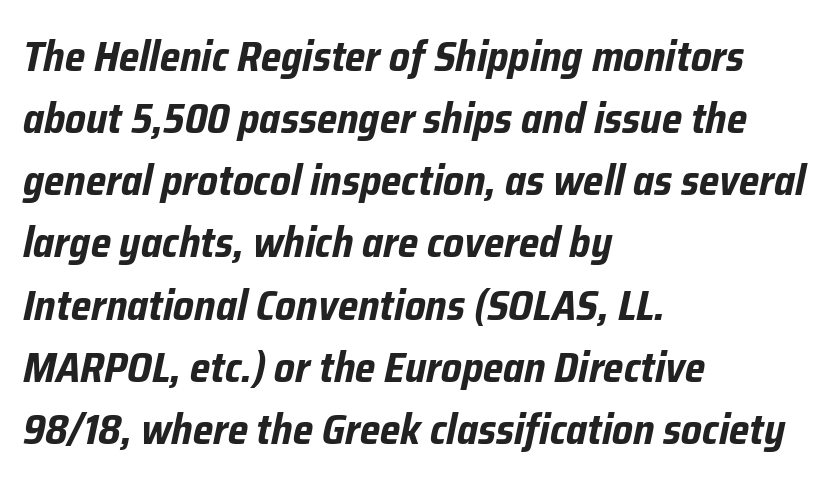
The image shows 42 px bold, condensed type, italic (leaning right); set left-aligned, normal line spacing (1.48x), normal letter spacing, not underlined; low stroke contrast and a medium x-height.
